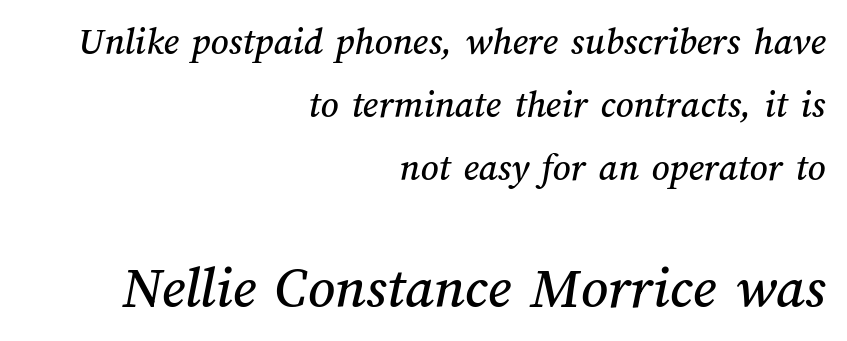
{"width": "normal", "stroke_contrast": "medium", "x_height": "medium", "monospaced": "no", "underline": "no", "align": "right", "line_spacing": "normal", "line_spacing_ratio": 1.62, "letter_spacing": "normal", "letter_spacing_em": 0.0, "larger_block": "second", "size_ratio": 1.51, "glyph_px": 59}
